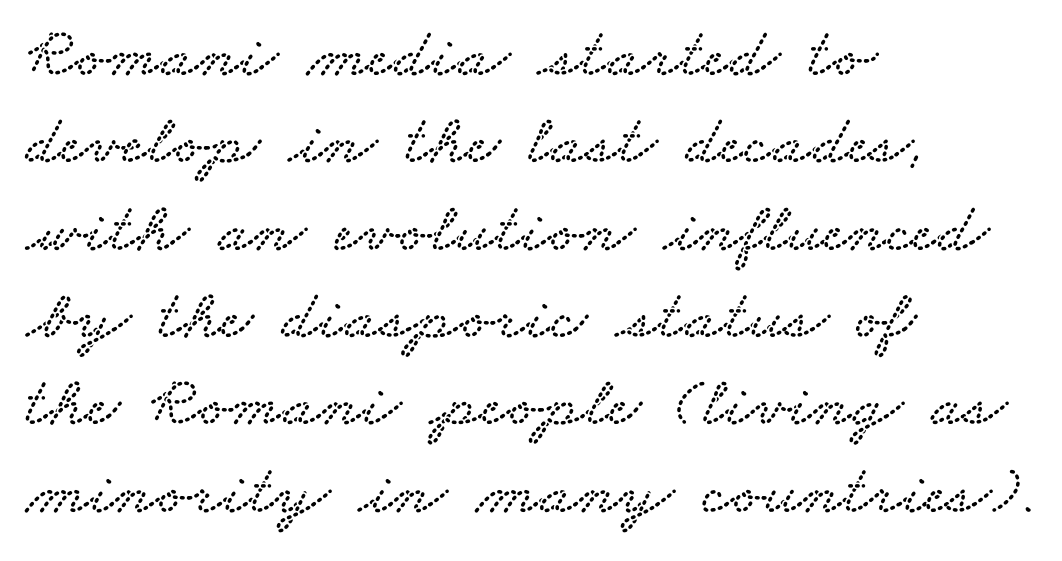
The image shows 71 px wide serif type; set left-aligned, line spacing 1.23x, normal letter spacing, not underlined; low stroke contrast and a small x-height.
